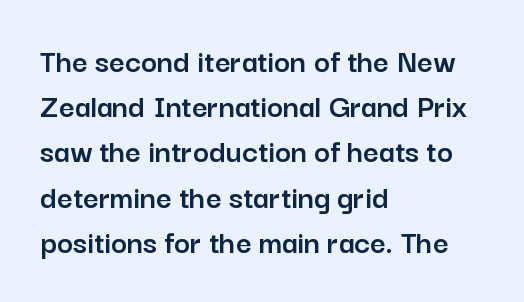
It's the straight-up-and-down kind of type. The letters advance in unequal steps, a hallmark of proportional type. In terms of letterspacing, this is plain default setting. A bare baseline throughout the passage.
